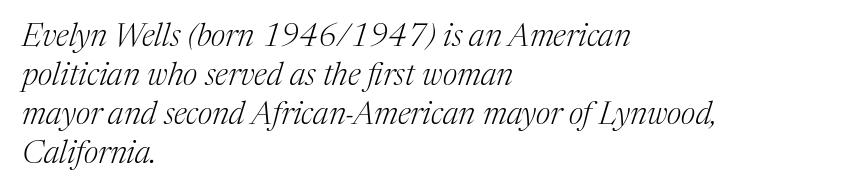
A typesetter would call this zero additional tracking. Just letters on the line, the space beneath them empty. Here the designer chose a conventional face with non-uniform glyph widths. Note: serifs present on the glyphs. You can tell it's italic because the verticals aren't actually vertical.
